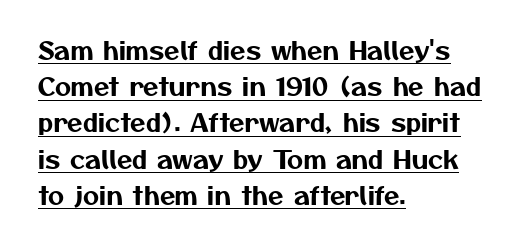
A typesetter would call this zero additional tracking. Compared with typical paragraphs, the rows here are spaced about the same. The paragraph has a hard left edge and a soft right edge. This rendering features underlined lettering.
